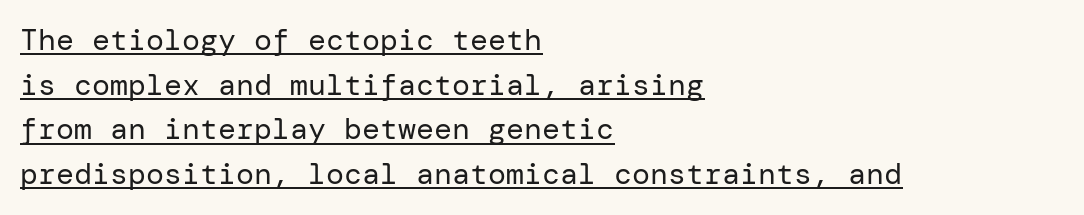
{"serif": "no", "italic": "no", "bold": "no", "weight": "regular", "width": "normal", "stroke_contrast": "low", "x_height": "medium", "underline": "yes", "align": "left", "line_spacing": "normal", "line_spacing_ratio": 1.49, "letter_spacing": "normal", "letter_spacing_em": 0.0, "glyph_px": 30}
